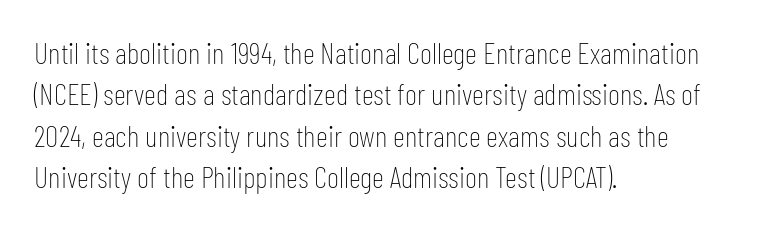
The image shows 30 px thin, condensed sans-serif type, upright; set left-aligned, normal line spacing (1.38x), normal letter spacing, not underlined; low stroke contrast and a medium x-height.
